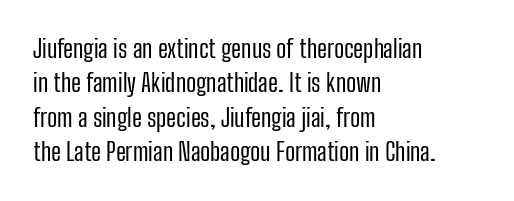
The image shows 25 px text type, upright; set left-aligned, normal line spacing (1.38x), normal letter spacing, not underlined.
